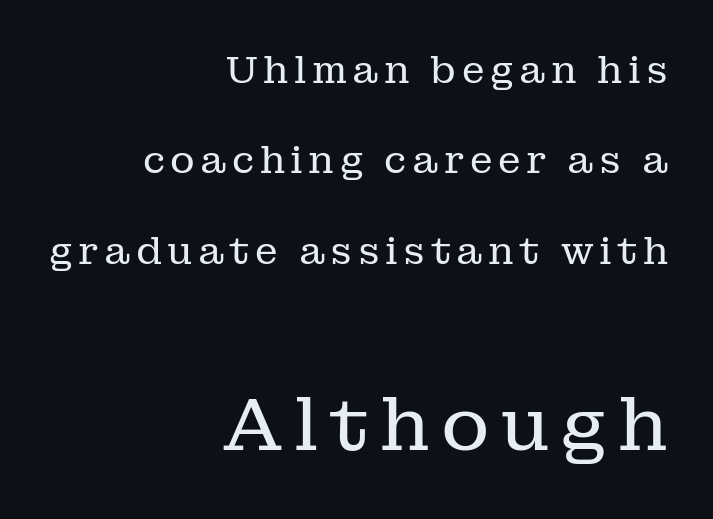
The image shows 75 px regular-weight serif type, upright; set right-aligned, loose line spacing (2.38x), not underlined; the second (bottom) block is 1.97x larger; low stroke contrast and a medium x-height.
